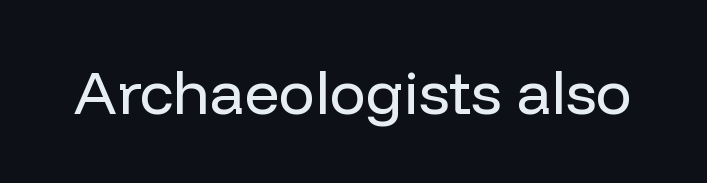
The image shows 61 px regular-weight sans-serif type, upright; set normal letter spacing, not underlined; low stroke contrast and a medium x-height.
